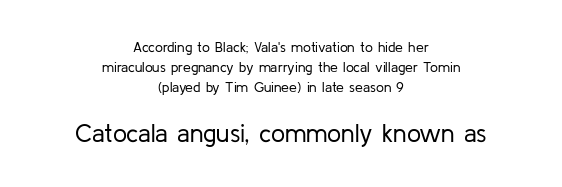
Q: Is the text bold? A: No.
Q: Is the text italic (slanted)? A: No, it is upright.
Q: Is the text underlined? A: No.
Q: How is the paragraph aligned? A: Centered.
Q: Is the spacing between letters normal or unusually wide? A: Normal.
Q: Is the spacing between lines tight, normal or loose? A: Normal.
Q: Which block of text is set in a larger size, the first (top) or the second (bottom)? A: The second (bottom) one.
